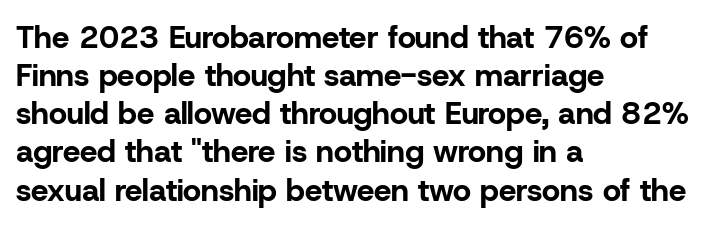
{"serif": "no", "italic": "no", "bold": "yes", "weight": "bold", "width": "normal", "stroke_contrast": "low", "x_height": "medium", "monospaced": "no", "underline": "no", "align": "left", "line_spacing_ratio": 1.23, "letter_spacing": "normal", "letter_spacing_em": 0.0, "glyph_px": 31}
